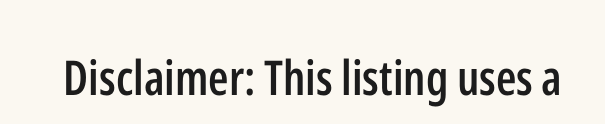
Is the type bold? Partly — it's a semibold, heavier than regular but not fully bold. This sample has the flowing, uneven cadence of proportional lettering. This sample uses a sans-serif face. Unmarked baselines from the first word to the last.
